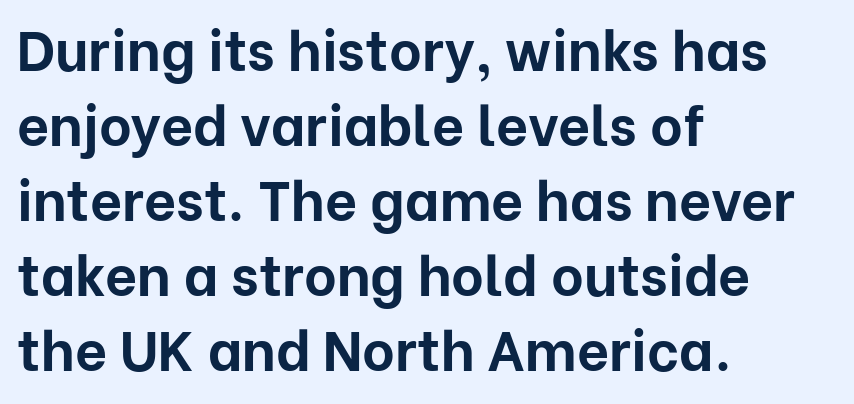
If you measured baseline to baseline, you'd find a middling distance. Standard letterfit; no display-style spreading of the glyphs. Beneath every word, the page is bare. Note: no serifs on the glyphs.
